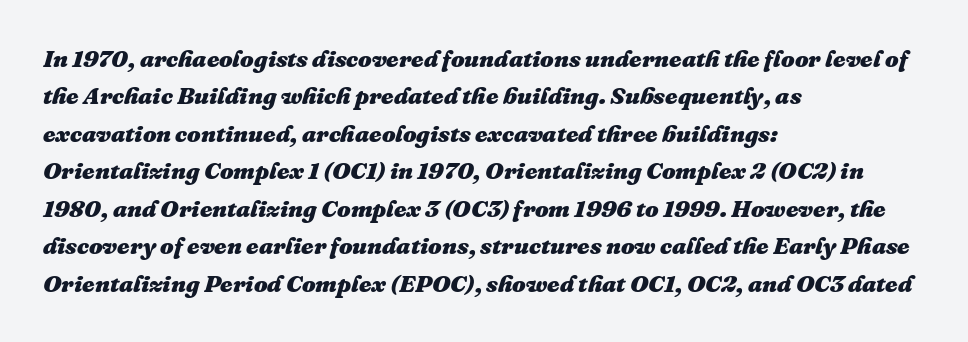
Q: Is the text bold? A: Yes.
Q: Is the text italic (slanted)? A: Yes, it leans right by about 16 degrees.
Q: Is the text underlined? A: No.
Q: How is the paragraph aligned? A: Left-aligned.
Q: Is the spacing between letters normal or unusually wide? A: Normal.
Q: Is the spacing between lines tight, normal or loose? A: Normal.
